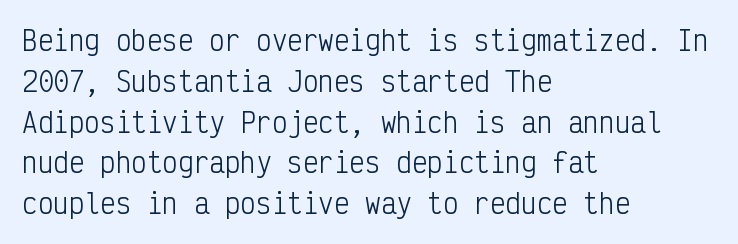
Q: Is the text bold? A: No.
Q: Is the text italic (slanted)? A: No, it is upright.
Q: Is the text underlined? A: No.
Q: How is the paragraph aligned? A: Left-aligned.
Q: Is the spacing between letters normal or unusually wide? A: Normal.
Q: Is the spacing between lines tight, normal or loose? A: Normal.
